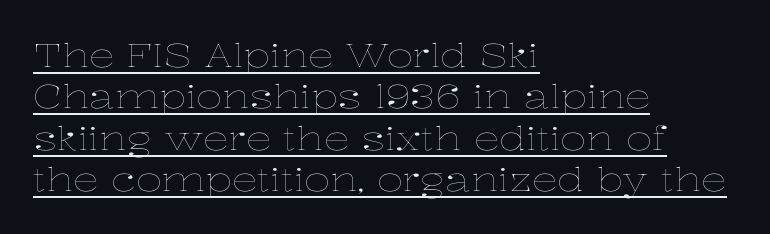
Q: Is the text bold? A: No.
Q: Is the text italic (slanted)? A: No, it is upright.
Q: Is the text underlined? A: Yes.
Q: How is the paragraph aligned? A: Left-aligned.
Q: Is the spacing between letters normal or unusually wide? A: Normal.
Q: Is the spacing between lines tight, normal or loose? A: Normal.
Q: Width (condensed, normal, or wide)? A: Wide.
Q: Stroke contrast? A: Low.
Q: x-height? A: Medium.
Q: Monospaced? A: No.
